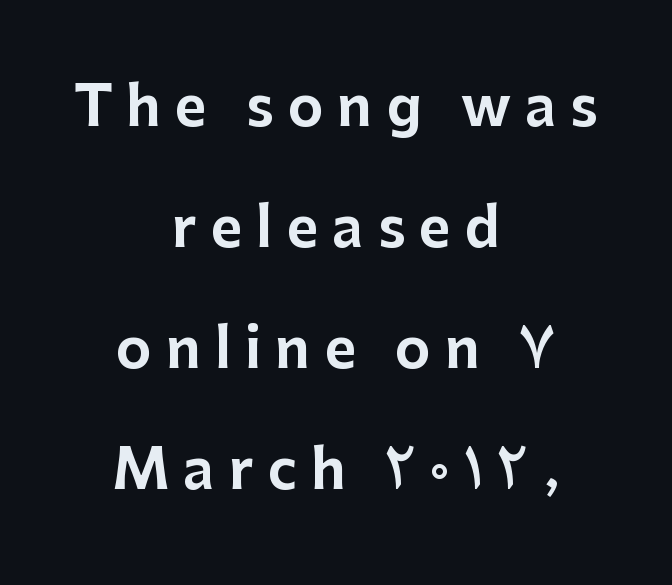
This rendering uses center alignment, leaving both contours irregular but symmetric. The glyphs in this specimen are sans serif. Each row of text sits above clean, open space. Honestly, the rows look like they've been pulled way apart. Short note: letters widely spaced. Varying glyph widths throughout — classic text-font behaviour.
